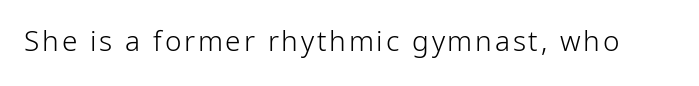
The image shows 28 px light sans-serif type, upright; set not underlined; low stroke contrast and a medium x-height.
